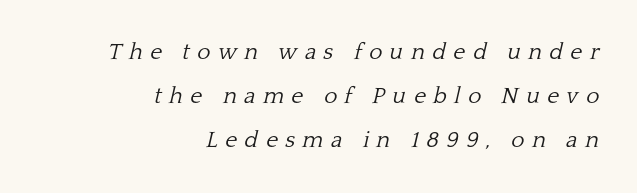
{"italic": "yes", "lean": "right", "slant_degrees": 13, "bold": "no", "underline": "no", "align": "right", "line_spacing": "loose", "line_spacing_ratio": 1.92, "letter_spacing": "wide", "letter_spacing_em": 0.32, "glyph_px": 23}
